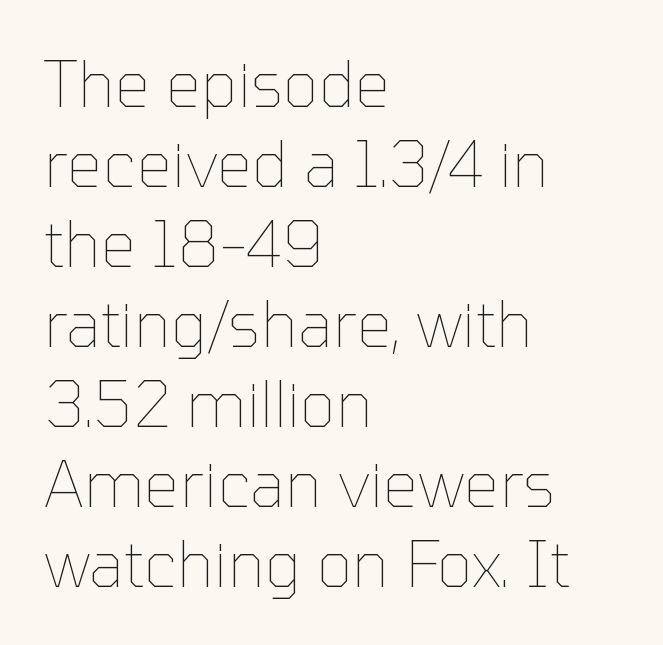
Caption: multi-line text, flush left, ragged right. Nobody touched the tracking dial on this one. The specimen reads as upright at a glance. The designer left line spacing at the default. Character widths vary here, with narrow letters taking less room than wide ones. Each row of text sits above clean, open space.
